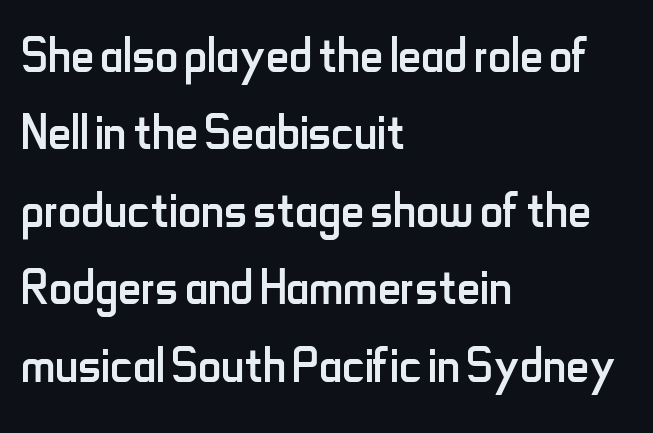
How are the letters spaced? Ordinarily, with no added tracking. The letters look calm and open, with moderate or lighter stems. This is the regular roman posture of the typeface. Nope, no serifs anywhere on these letters. Honestly, there is no underline to notice here at all.
